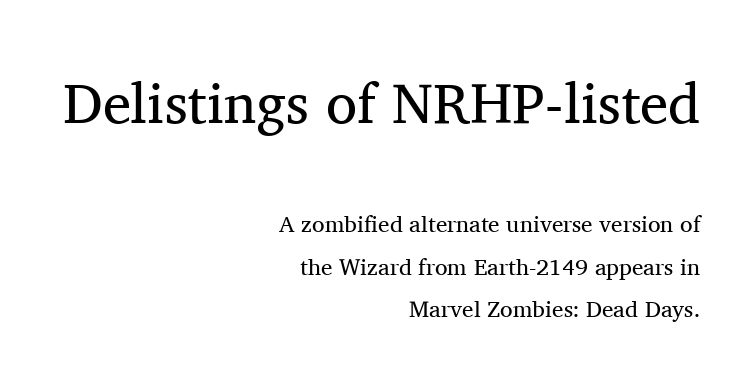
{"serif": "yes", "italic": "no", "bold": "no", "weight": "regular", "width": "normal", "stroke_contrast": "medium", "x_height": "medium", "monospaced": "no", "underline": "no", "align": "right", "line_spacing_ratio": 1.84, "letter_spacing": "normal", "letter_spacing_em": 0.0, "larger_block": "first", "size_ratio": 2.48, "glyph_px": 57}
